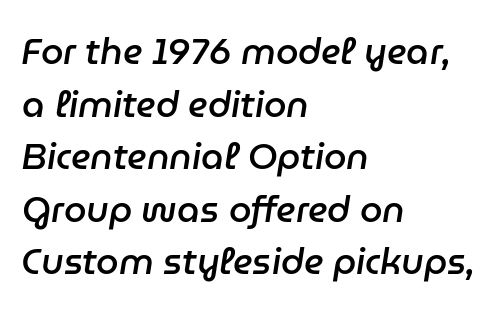
{"italic": "yes", "lean": "right", "slant_degrees": 9, "bold": "semi", "weight": "semibold", "width": "normal", "stroke_contrast": "low", "x_height": "medium", "monospaced": "no", "underline": "no", "align": "left", "line_spacing": "normal", "line_spacing_ratio": 1.46, "letter_spacing": "normal", "letter_spacing_em": 0.0, "glyph_px": 36}
